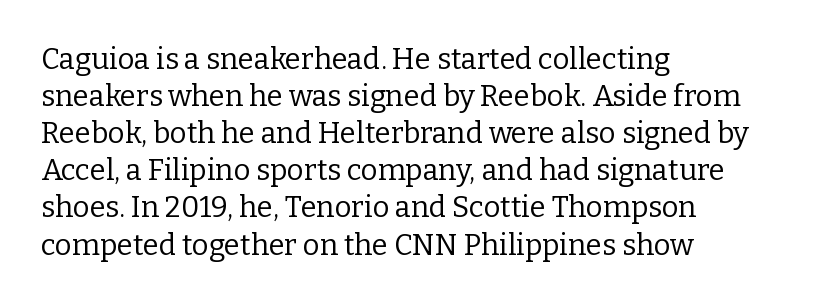
The image shows 29 px regular-weight serif type, upright; set left-aligned, normal line spacing (1.28x), normal letter spacing, not underlined; low stroke contrast and a medium x-height.
